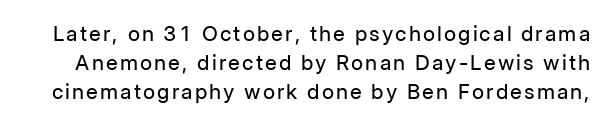
Q: Is the text bold? A: No.
Q: Is the text italic (slanted)? A: No, it is upright.
Q: Is the text underlined? A: No.
Q: Is the spacing between lines tight, normal or loose? A: Normal.
